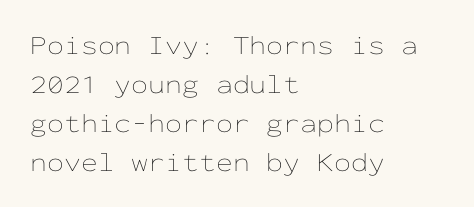
Nothing heavy about these letters — not bold at all. The block of text has a typical density, with ordinary space between rows. Posture: straight, roman, zero tilt. Quick note: underline off. The letterforms sit shoulder to shoulder at normal distance.
